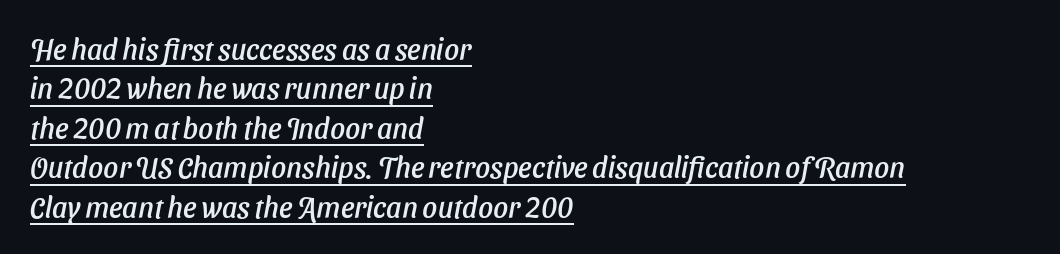
Q: Is the text italic (slanted)? A: Yes, it leans right by about 11 degrees.
Q: Is the text underlined? A: Yes.
Q: How is the paragraph aligned? A: Left-aligned.
Q: Is the spacing between letters normal or unusually wide? A: Normal.
Q: Is the spacing between lines tight, normal or loose? A: Normal.
Q: Width (condensed, normal, or wide)? A: Normal.
Q: Stroke contrast? A: Low.
Q: x-height? A: Medium.
Q: Monospaced? A: No.
